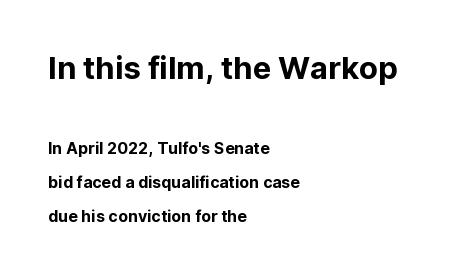
{"serif": "no", "italic": "no", "width": "normal", "stroke_contrast": "low", "x_height": "medium", "monospaced": "no", "underline": "no", "align": "left", "line_spacing": "loose", "line_spacing_ratio": 2.11, "letter_spacing": "normal", "letter_spacing_em": 0.0, "larger_block": "first", "size_ratio": 1.94, "glyph_px": 31}
